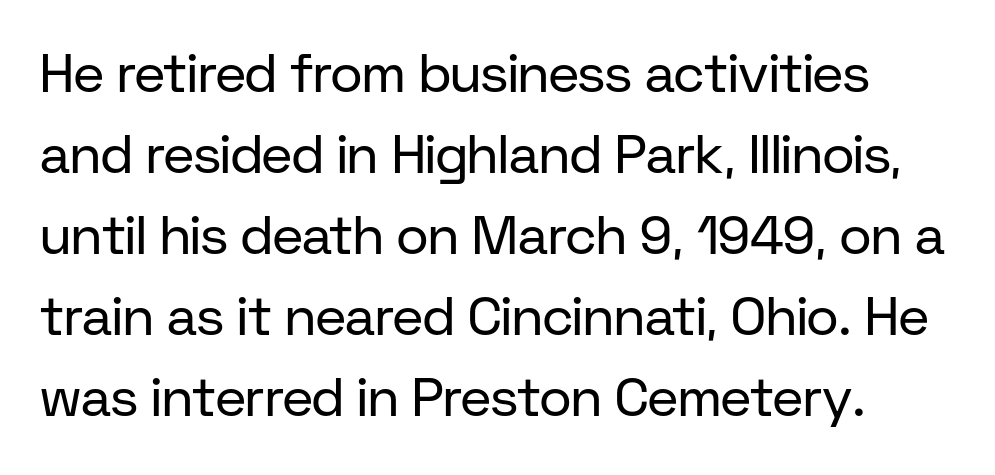
The image shows 54 px regular-weight sans-serif type, upright; set normal line spacing (1.5x), normal letter spacing, not underlined; low stroke contrast and a medium x-height.
